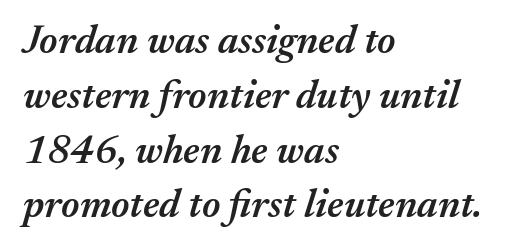
The image shows 40 px semibold type, italic (leaning right); set left-aligned, normal line spacing (1.37x), normal letter spacing, not underlined; medium stroke contrast and a medium x-height.
